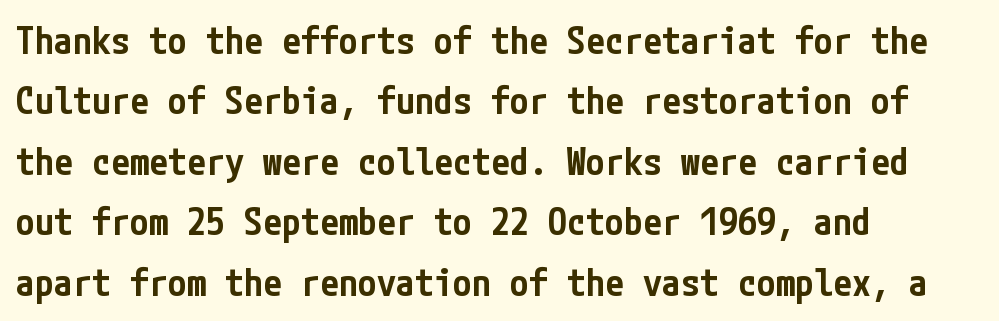
Q: Is the text bold? A: Semi-bold.
Q: Is the text italic (slanted)? A: No, it is upright.
Q: Is the typeface a serif or a sans-serif typeface? A: Sans-serif.
Q: Is the text underlined? A: No.
Q: How is the paragraph aligned? A: Left-aligned.
Q: Is the spacing between letters normal or unusually wide? A: Normal.
Q: Is the spacing between lines tight, normal or loose? A: Normal.
Q: Width (condensed, normal, or wide)? A: Condensed.
Q: Stroke contrast? A: Low.
Q: x-height? A: Medium.
